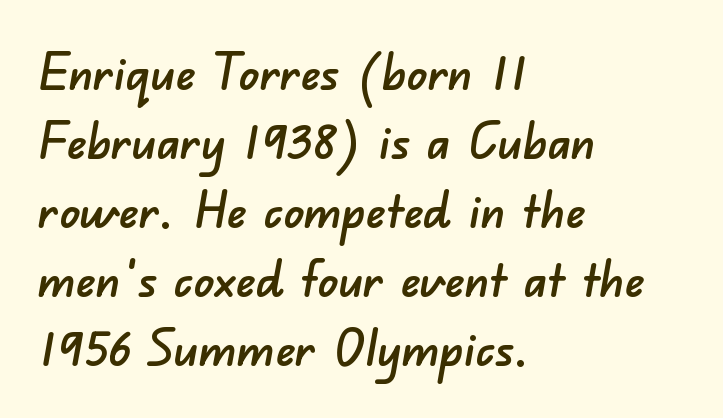
Q: Is the typeface a serif or a sans-serif typeface? A: Sans-serif.
Q: Is the text underlined? A: No.
Q: How is the paragraph aligned? A: Left-aligned.
Q: Is the spacing between letters normal or unusually wide? A: Normal.
Q: Is the spacing between lines tight, normal or loose? A: Normal.
Q: Width (condensed, normal, or wide)? A: Normal.
Q: Stroke contrast? A: Low.
Q: x-height? A: Small.
Q: Monospaced? A: No.
